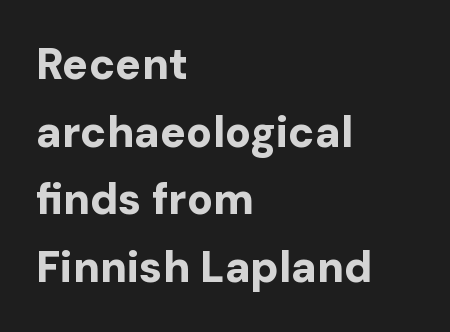
The tracking reads as untouched default to a designer's eye. Interline gaps are of average width in this sample. Does the weight exceed regular? Yes, all the way to bold. The compositor pushed each line to the left boundary. Ordinary non-slanted type is in use.
